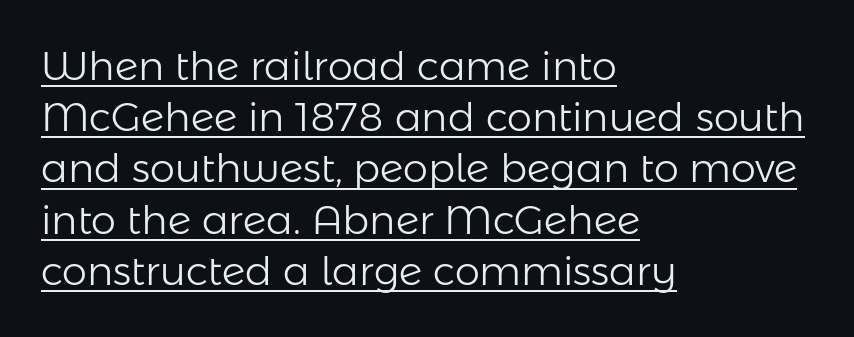
{"serif": "no", "italic": "no", "bold": "no", "weight": "light", "width": "normal", "stroke_contrast": "low", "x_height": "medium", "monospaced": "no", "underline": "yes", "align": "left", "line_spacing": "normal", "line_spacing_ratio": 1.28, "letter_spacing": "normal", "letter_spacing_em": 0.0, "glyph_px": 40}
